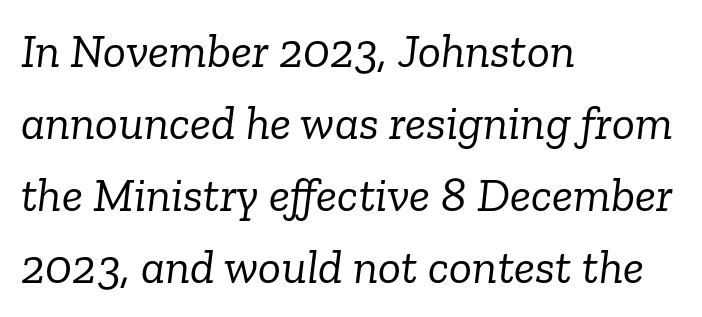
Compared with a typical body face, this is equally light or lighter still. This rendering features lettering with no underline. Check where the strokes stop: tiny serifs finish them off. Regular leading. You could not count columns in this text — the font is proportionally spaced.
